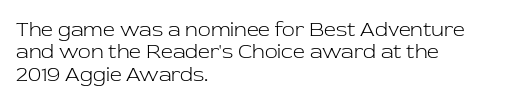
{"italic": "no", "bold": "no", "underline": "no", "align": "left", "line_spacing": "tight", "line_spacing_ratio": 1.07, "letter_spacing": "normal", "letter_spacing_em": 0.0, "glyph_px": 21}
